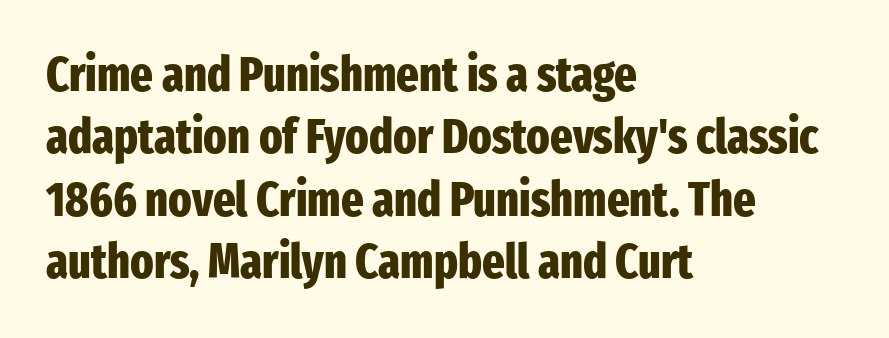
Posture: straight, roman, zero tilt. Typographic density is high because the face is bold. A typesetter would call this proportional, since set widths differ per character. A classic flush-left, rag-right setting is used for this passage. Glyph-to-glyph distance matches everyday printed text. The designer left line spacing at the default.
